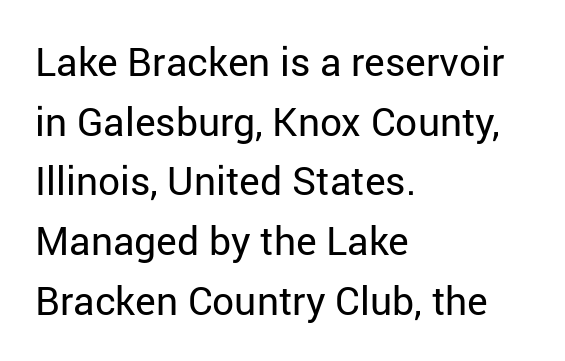
{"serif": "no", "italic": "no", "bold": "no", "weight": "regular", "width": "normal", "stroke_contrast": "low", "x_height": "medium", "monospaced": "no", "underline": "no", "align": "left", "line_spacing": "normal", "line_spacing_ratio": 1.53, "letter_spacing": "normal", "letter_spacing_em": 0.0, "glyph_px": 39}
